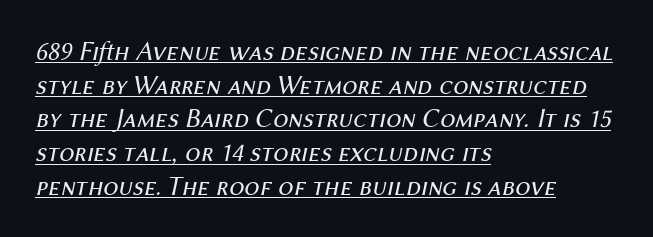
Every word sits above its own underline. Line spacing here is normal. Counters stay open thanks to moderate or lighter strokes. Each line starts at the same left margin while the right side varies. Every character sits at an angle, as italics do. Honestly, the letter spacing is just normal — you wouldn't notice it.
